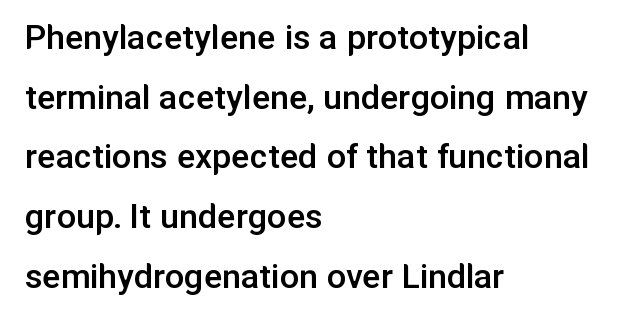
The image shows 38 px semibold sans-serif type, upright; set left-aligned, normal line spacing (1.57x), normal letter spacing, not underlined; low stroke contrast and a medium x-height.
